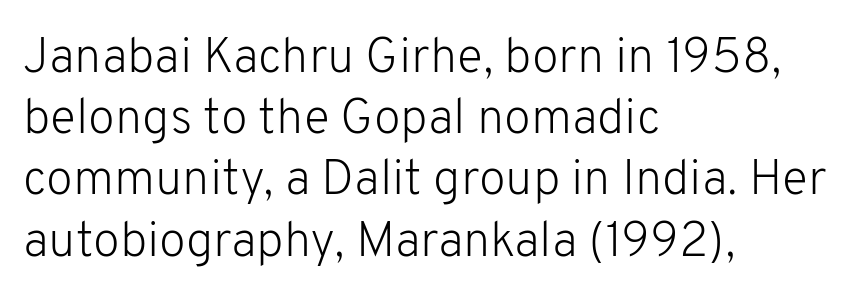
A normal amount of white space separates one row of letters from the next. Underlining? Definitely not there. The weight tops out at a normal text grade. The lettering stays uniformly vertical, giving the passage a roman look. This sample is left-justified, so line endings fall wherever the words run out. Default kerning and tracking; the words read as compact shapes.
